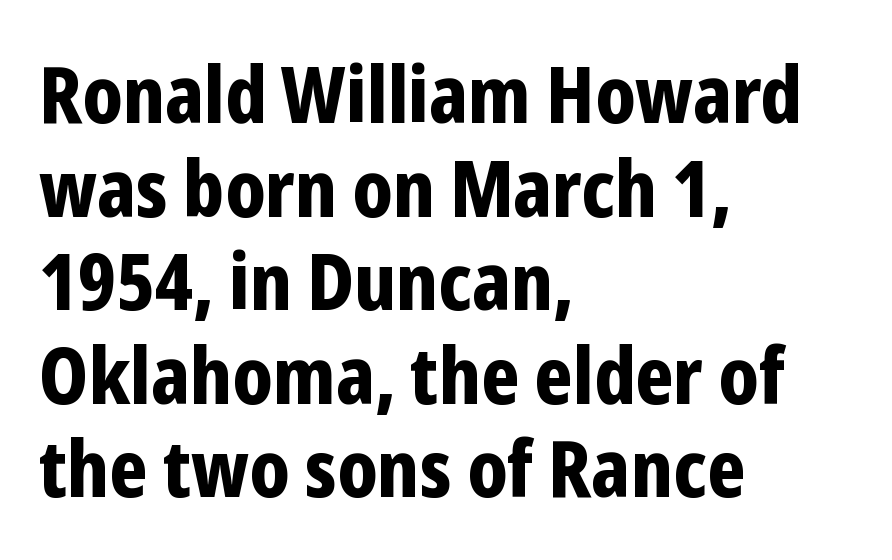
{"serif": "no", "italic": "no", "bold": "yes", "weight": "bold", "width": "condensed", "stroke_contrast": "low", "x_height": "medium", "monospaced": "no", "underline": "no", "align": "left", "line_spacing_ratio": 1.2, "letter_spacing": "normal", "letter_spacing_em": 0.0, "glyph_px": 78}
